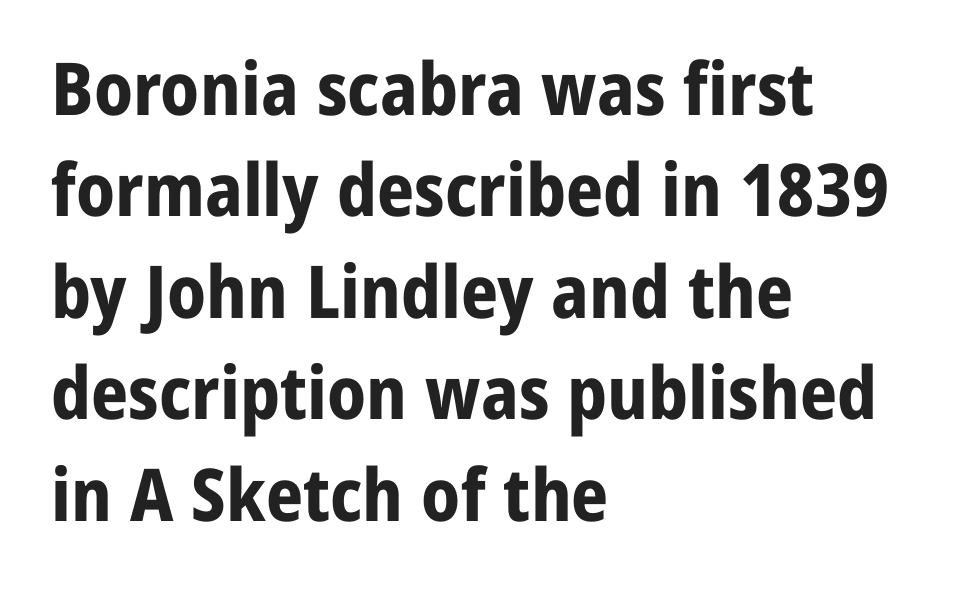
{"serif": "no", "italic": "no", "bold": "yes", "weight": "bold", "width": "normal", "stroke_contrast": "low", "x_height": "medium", "monospaced": "no", "underline": "no", "align": "left", "line_spacing": "normal", "line_spacing_ratio": 1.39, "letter_spacing": "normal", "letter_spacing_em": 0.0, "glyph_px": 73}
